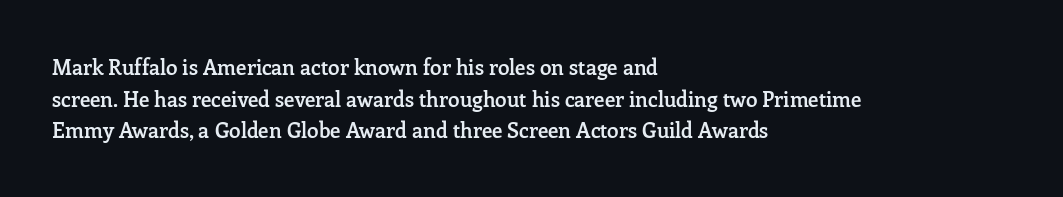
{"italic": "no", "bold": "semi", "underline": "no", "align": "left", "line_spacing": "normal", "line_spacing_ratio": 1.51, "letter_spacing": "normal", "letter_spacing_em": 0.0, "glyph_px": 21}
